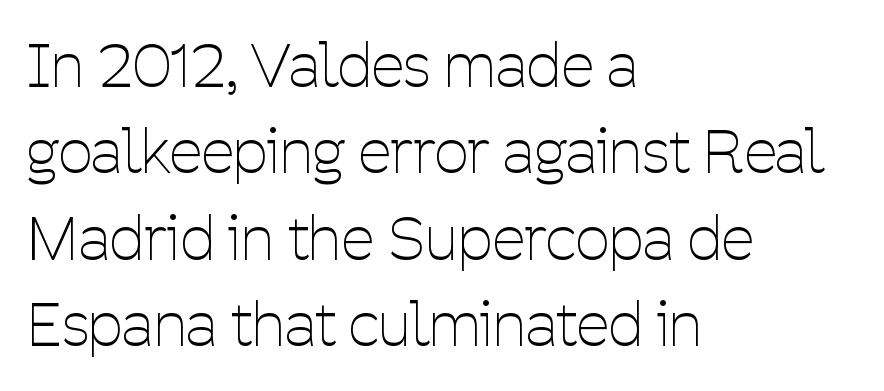
{"serif": "no", "italic": "no", "bold": "no", "weight": "thin", "width": "condensed", "stroke_contrast": "low", "x_height": "medium", "monospaced": "no", "underline": "no", "align": "left", "line_spacing": "normal", "line_spacing_ratio": 1.44, "letter_spacing": "normal", "letter_spacing_em": 0.0, "glyph_px": 60}
